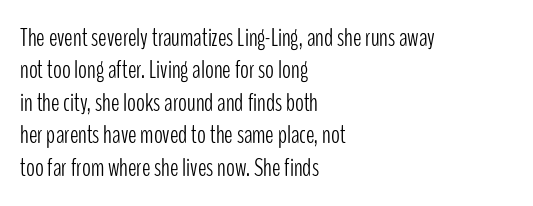
Q: Is the text bold? A: No.
Q: Is the text italic (slanted)? A: No, it is upright.
Q: Is the text underlined? A: No.
Q: How is the paragraph aligned? A: Left-aligned.
Q: Is the spacing between letters normal or unusually wide? A: Normal.
Q: Is the spacing between lines tight, normal or loose? A: Normal.
